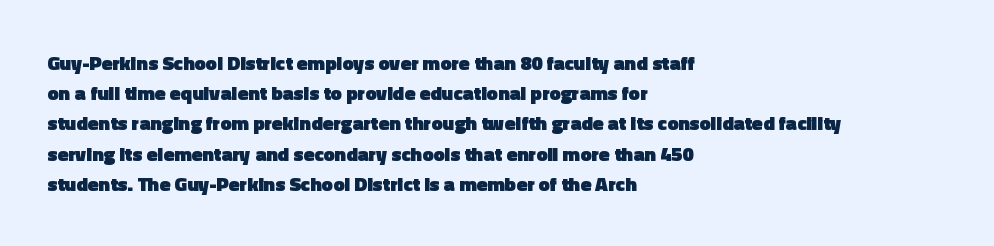
Q: Is the text bold? A: Yes.
Q: Is the text italic (slanted)? A: No, it is upright.
Q: Is the text underlined? A: No.
Q: How is the paragraph aligned? A: Left-aligned.
Q: Is the spacing between letters normal or unusually wide? A: Normal.
Q: Is the spacing between lines tight, normal or loose? A: Normal.
